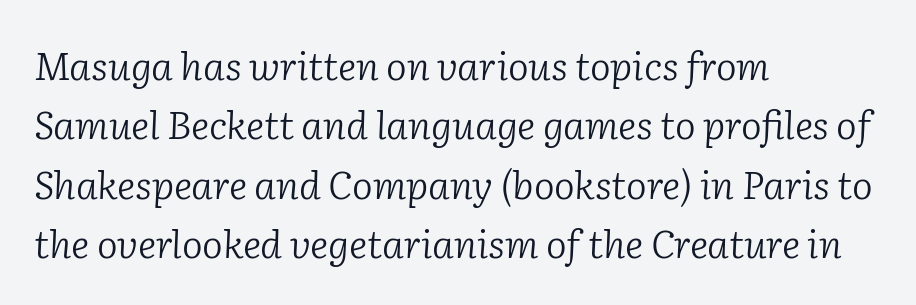
What kind of face is this? One with serifs. The passage shown is not bold in any degree. Plain, unruled lines of type. The horizontal fit of the characters is conventional and even. The passage shown is typed in a proportional face where columns would drift. Left-aligned paragraph, ragged on the right.
